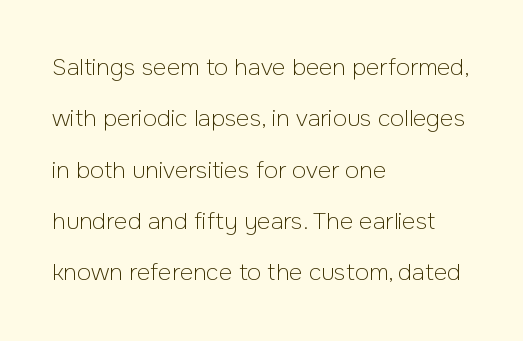
The image shows 23 px text type, upright; set left-aligned, loose line spacing (2.23x), normal letter spacing, not underlined.
